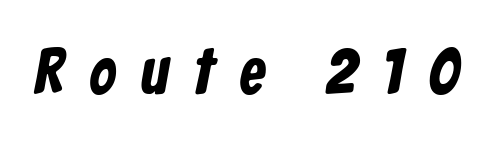
Q: Is the typeface a serif or a sans-serif typeface? A: Sans-serif.
Q: Is the text underlined? A: No.
Q: Is the spacing between letters normal or unusually wide? A: Unusually wide.
Q: Width (condensed, normal, or wide)? A: Condensed.
Q: Stroke contrast? A: Low.
Q: x-height? A: Medium.
Q: Monospaced? A: No.
